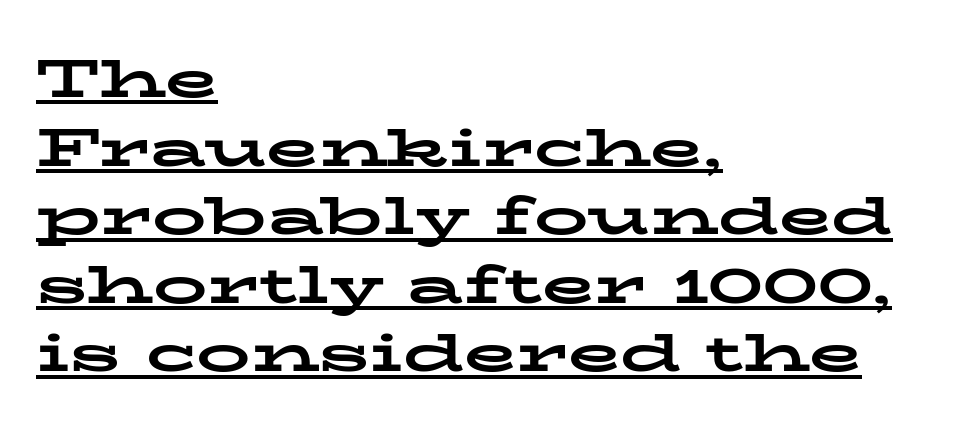
A normal amount of white space separates one row of letters from the next. Small tapered or slab feet sit at the stroke ends, so this counts as serif. Notice how thick the strokes are: this is what a full bold looks like. Rendered with straight, roman letterforms.
